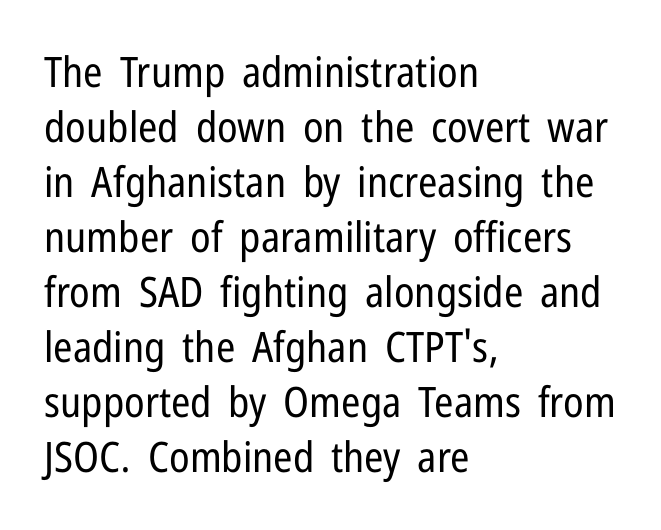
Q: Is the text bold? A: No.
Q: Is the text italic (slanted)? A: No, it is upright.
Q: Is the typeface a serif or a sans-serif typeface? A: Sans-serif.
Q: Is the text underlined? A: No.
Q: How is the paragraph aligned? A: Left-aligned.
Q: Is the spacing between letters normal or unusually wide? A: Normal.
Q: Is the spacing between lines tight, normal or loose? A: Normal.
Q: Width (condensed, normal, or wide)? A: Condensed.
Q: Stroke contrast? A: Low.
Q: x-height? A: Medium.
Q: Monospaced? A: No.
